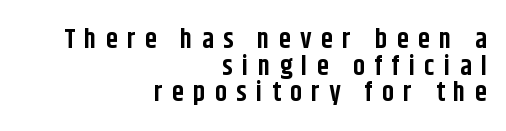
Visually the block forms a straight wall on the right and a jagged coastline on the left. How would I describe the line gaps? Narrow and economical. I'd describe the lettering as bold — thick and assertive. Descenders are the only things crossing below the line. Nope, not italic — everything's standing straight.
